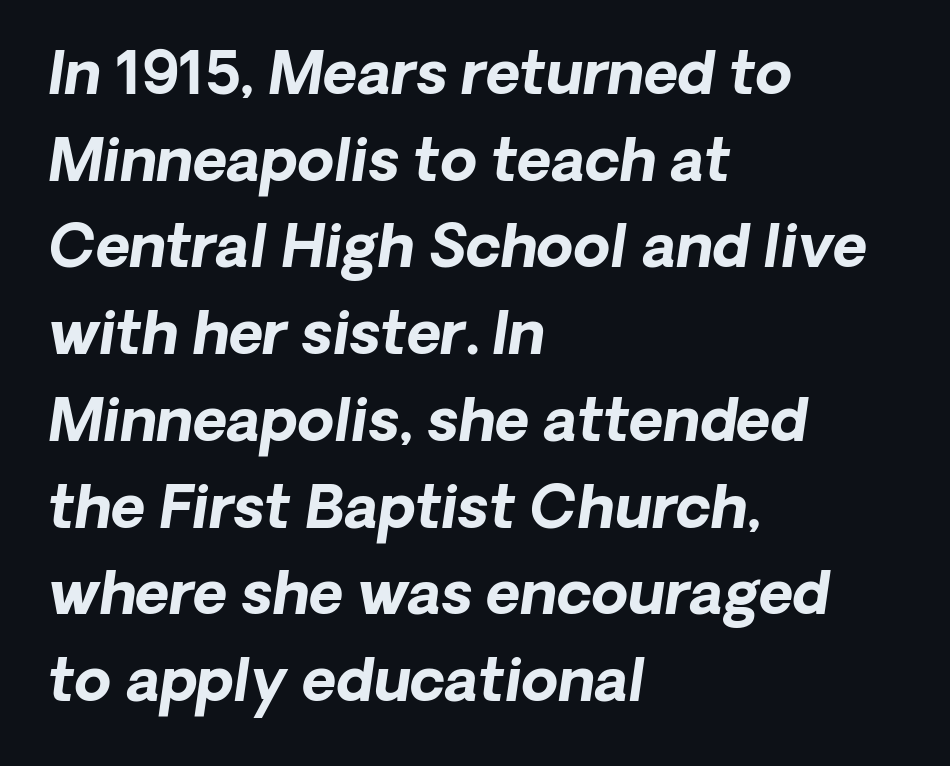
The image shows 59 px bold type, italic (leaning right); set left-aligned, normal line spacing (1.47x), normal letter spacing, not underlined; low stroke contrast and a medium x-height.
